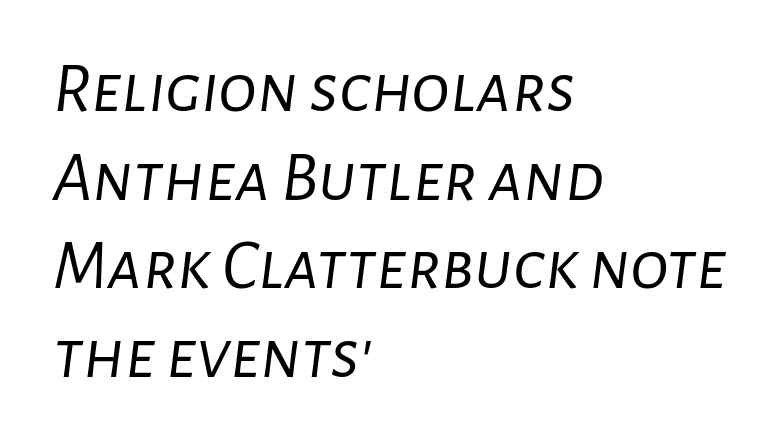
{"italic": "yes", "lean": "right", "slant_degrees": 7, "bold": "no", "weight": "light", "width": "normal", "stroke_contrast": "low", "x_height": "medium", "monospaced": "no", "underline": "no", "align": "left", "line_spacing_ratio": 1.23, "letter_spacing": "normal", "letter_spacing_em": 0.0, "glyph_px": 72}
